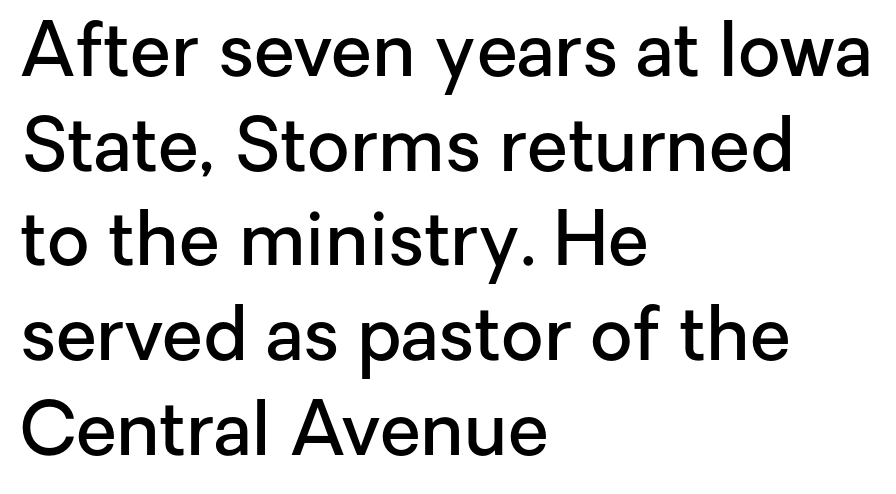
{"serif": "no", "italic": "no", "bold": "semi", "weight": "semibold", "width": "normal", "stroke_contrast": "low", "x_height": "medium", "monospaced": "no", "underline": "no", "align": "left", "line_spacing": "normal", "line_spacing_ratio": 1.28, "letter_spacing": "normal", "letter_spacing_em": 0.0, "glyph_px": 74}
